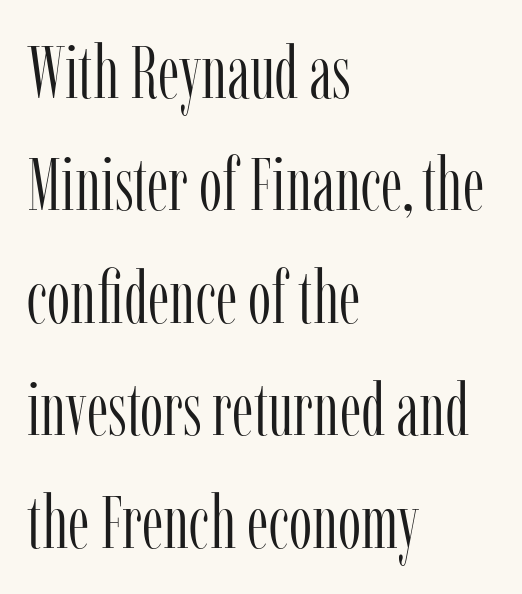
The image shows 74 px light, condensed serif type, upright; set left-aligned, normal line spacing (1.52x), normal letter spacing, not underlined; low stroke contrast and a medium x-height.
